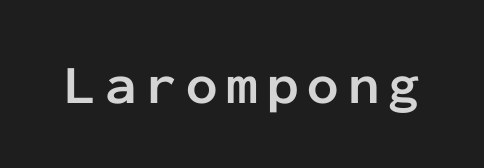
Summary of weight: heavy, a full bold. These lines were composed using upright roman letters. The letters march in equal steps, a hallmark of fixed-pitch type. Only glyphs here, with clear space below each row. Examine the stroke ends and you'll find no serifs.
